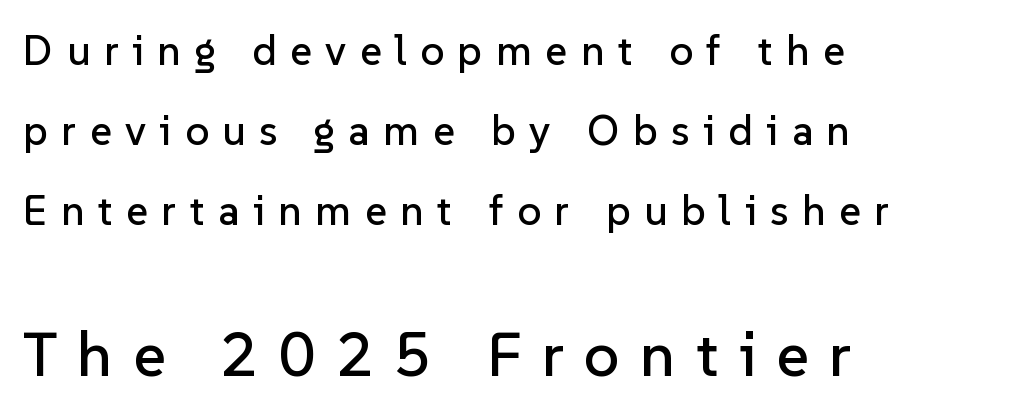
Q: Is the text italic (slanted)? A: No, it is upright.
Q: Is the typeface a serif or a sans-serif typeface? A: Sans-serif.
Q: Is the text underlined? A: No.
Q: How is the paragraph aligned? A: Left-aligned.
Q: Is the spacing between letters normal or unusually wide? A: Unusually wide.
Q: Is the spacing between lines tight, normal or loose? A: Loose.
Q: Which block of text is set in a larger size, the first (top) or the second (bottom)? A: The second (bottom) one.
Q: Width (condensed, normal, or wide)? A: Normal.
Q: Stroke contrast? A: Low.
Q: x-height? A: Medium.
Q: Monospaced? A: No.
